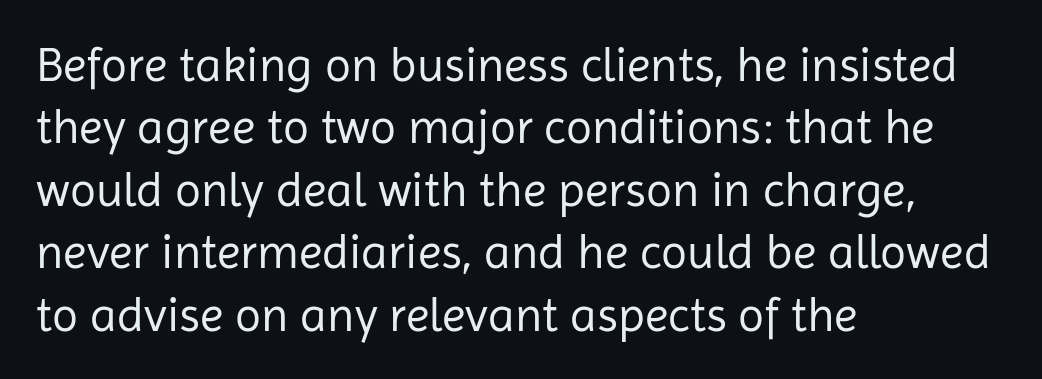
Q: Is the text bold? A: No.
Q: Is the text italic (slanted)? A: No, it is upright.
Q: Is the typeface a serif or a sans-serif typeface? A: Sans-serif.
Q: Is the text underlined? A: No.
Q: How is the paragraph aligned? A: Left-aligned.
Q: Is the spacing between letters normal or unusually wide? A: Normal.
Q: Is the spacing between lines tight, normal or loose? A: Normal.
Q: Width (condensed, normal, or wide)? A: Normal.
Q: Stroke contrast? A: Low.
Q: x-height? A: Medium.
Q: Monospaced? A: No.
